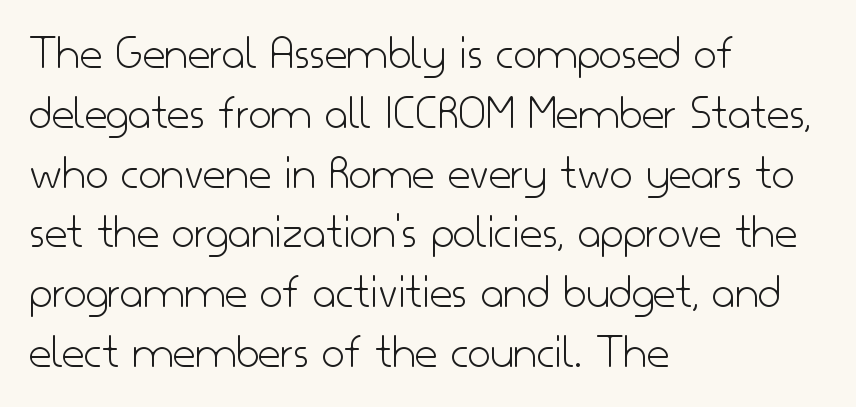
{"serif": "no", "italic": "no", "bold": "no", "weight": "light", "width": "normal", "stroke_contrast": "low", "x_height": "small", "monospaced": "no", "underline": "no", "align": "left", "line_spacing_ratio": 1.22, "letter_spacing": "normal", "letter_spacing_em": 0.0, "glyph_px": 49}
